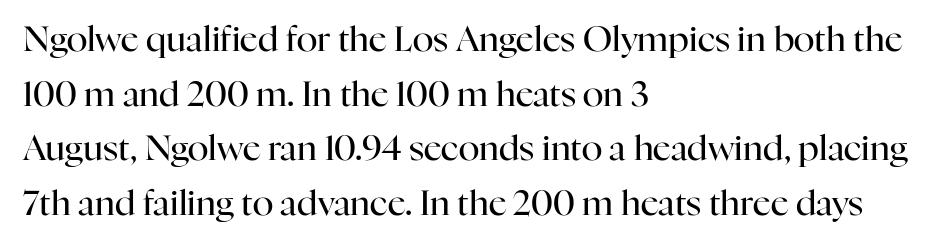
Q: Is the text bold? A: No.
Q: Is the text italic (slanted)? A: No, it is upright.
Q: Is the typeface a serif or a sans-serif typeface? A: Serif.
Q: Is the text underlined? A: No.
Q: How is the paragraph aligned? A: Left-aligned.
Q: Is the spacing between letters normal or unusually wide? A: Normal.
Q: Is the spacing between lines tight, normal or loose? A: Normal.
Q: Width (condensed, normal, or wide)? A: Normal.
Q: Stroke contrast? A: High.
Q: x-height? A: Medium.
Q: Monospaced? A: No.
